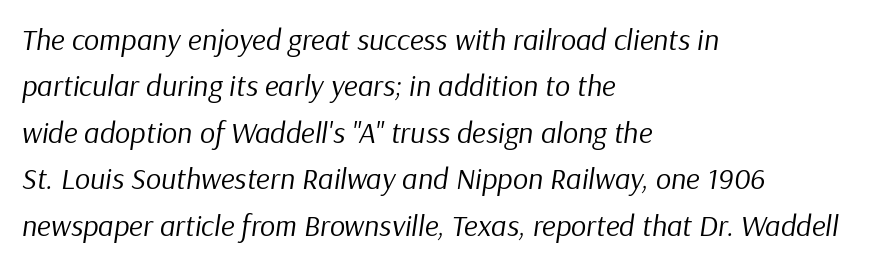
One glance says typical: line gaps are just what's usual. Stroke mass is kept to a normal reading level or below. The face used here is rendered with its standard letterfit. The strip under each line holds only bare page.
